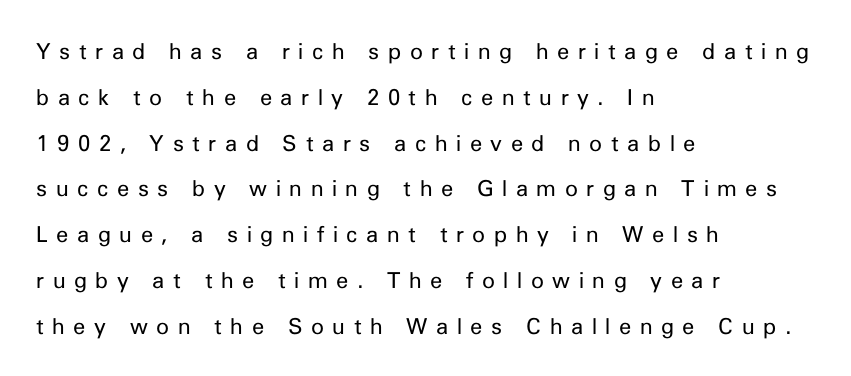
The image shows 22 px text type, upright; set left-aligned, loose line spacing (2.08x), unusually wide letter spacing (+0.39 em), not underlined.
